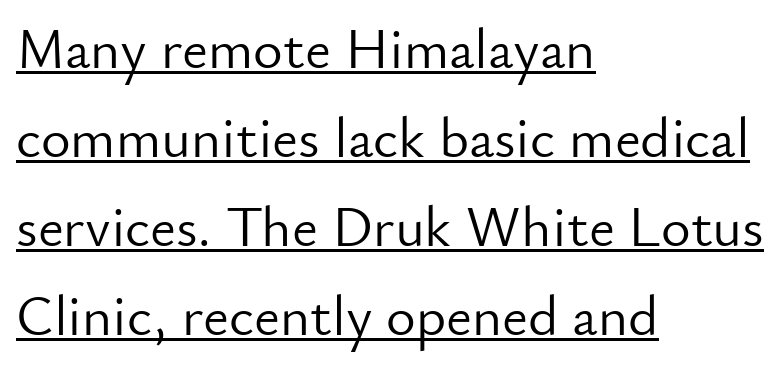
Q: Is the text bold? A: No.
Q: Is the text italic (slanted)? A: No, it is upright.
Q: Is the typeface a serif or a sans-serif typeface? A: Sans-serif.
Q: Is the text underlined? A: Yes.
Q: How is the paragraph aligned? A: Left-aligned.
Q: Is the spacing between letters normal or unusually wide? A: Normal.
Q: Is the spacing between lines tight, normal or loose? A: Normal.
Q: Width (condensed, normal, or wide)? A: Normal.
Q: Stroke contrast? A: Low.
Q: x-height? A: Small.
Q: Monospaced? A: No.
